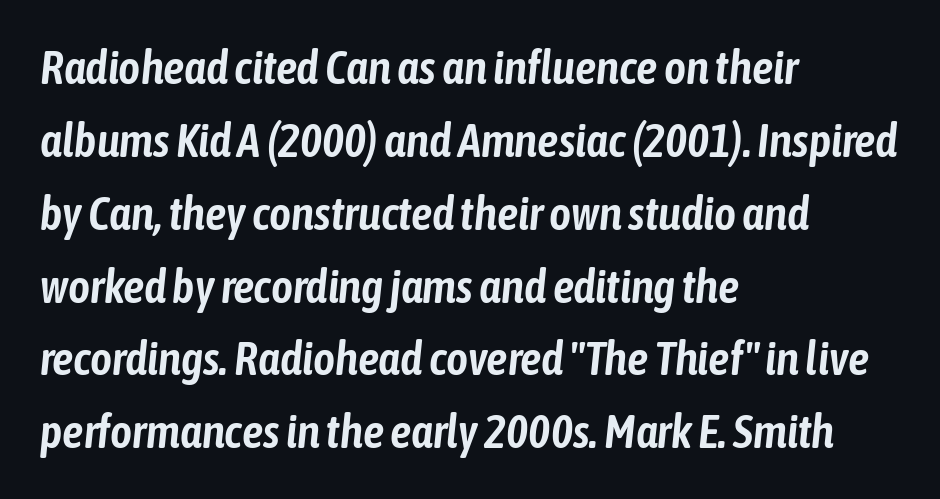
The image shows 47 px condensed type, italic (leaning right); set left-aligned, normal line spacing (1.55x), normal letter spacing, not underlined; low stroke contrast and a medium x-height.
